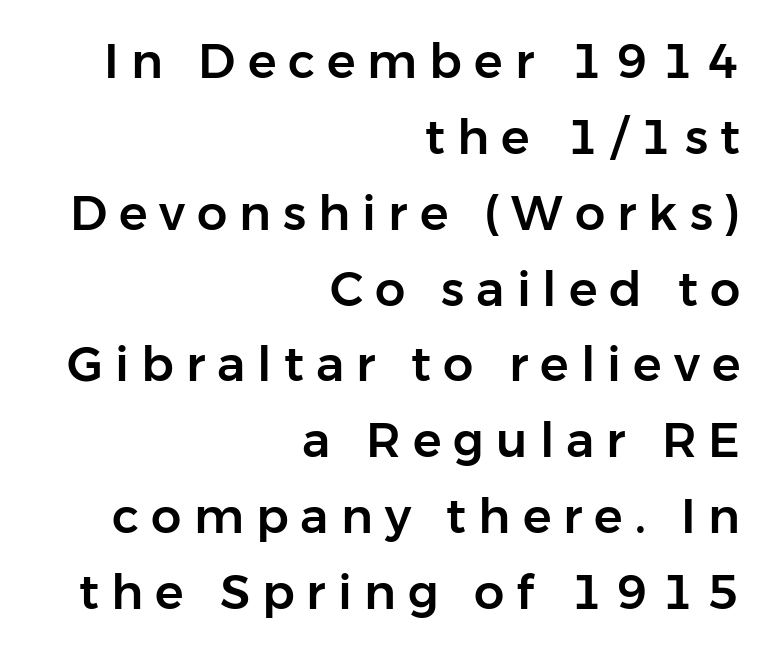
The image shows 48 px sans-serif type, upright; set right-aligned, normal line spacing (1.58x), unusually wide letter spacing (+0.25 em), not underlined; low stroke contrast and a medium x-height.
